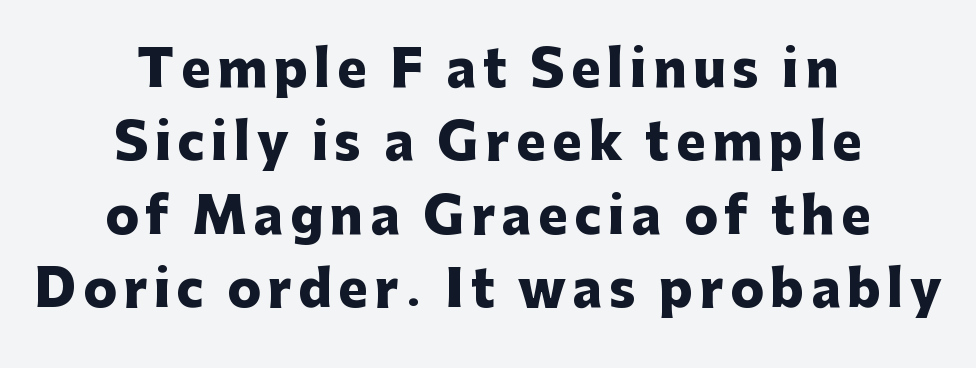
Q: Is the text bold? A: Yes.
Q: Is the text italic (slanted)? A: No, it is upright.
Q: Is the typeface a serif or a sans-serif typeface? A: Sans-serif.
Q: Is the text underlined? A: No.
Q: How is the paragraph aligned? A: Centered.
Q: Is the spacing between lines tight, normal or loose? A: Normal.
Q: Width (condensed, normal, or wide)? A: Normal.
Q: Stroke contrast? A: Low.
Q: x-height? A: Medium.
Q: Monospaced? A: No.
